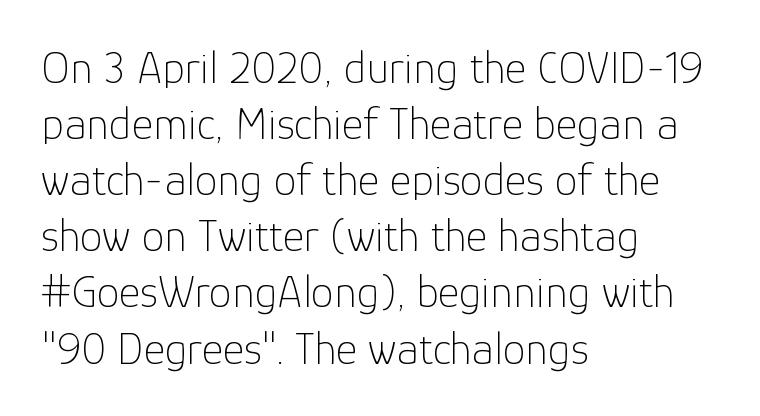
Q: Is the text bold? A: No.
Q: Is the text italic (slanted)? A: No, it is upright.
Q: Is the typeface a serif or a sans-serif typeface? A: Sans-serif.
Q: Is the text underlined? A: No.
Q: How is the paragraph aligned? A: Left-aligned.
Q: Is the spacing between letters normal or unusually wide? A: Normal.
Q: Width (condensed, normal, or wide)? A: Normal.
Q: Stroke contrast? A: Low.
Q: x-height? A: Medium.
Q: Monospaced? A: No.
